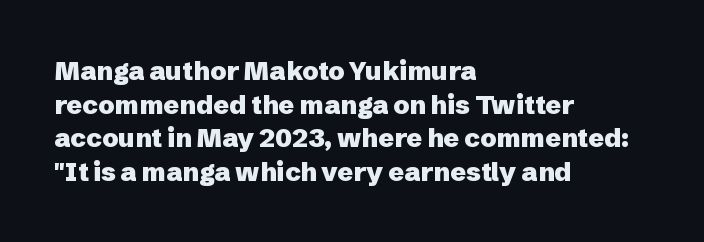
Regarding leading, the lines here are spaced in the standard way. Nothing unusual about the tracking: characters are spaced as the font intends. Clear beneath every line of the passage. The compositor pushed each line to the left boundary. Ascenders rise straight up at ninety degrees. The font is running at its bold setting.
